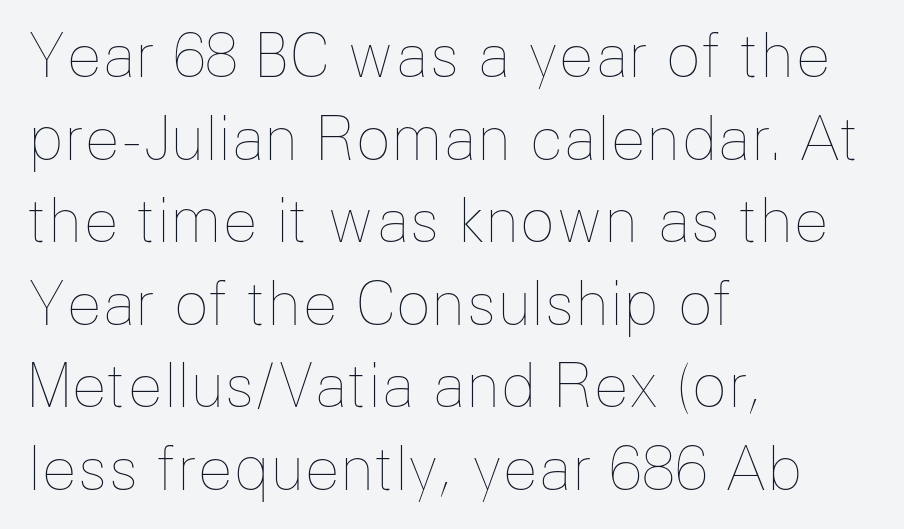
{"italic": "no", "bold": "no", "weight": "thin", "width": "normal", "stroke_contrast": "low", "x_height": "medium", "monospaced": "no", "underline": "no", "align": "left", "line_spacing": "normal", "line_spacing_ratio": 1.4, "letter_spacing": "normal", "letter_spacing_em": 0.0, "glyph_px": 59}
